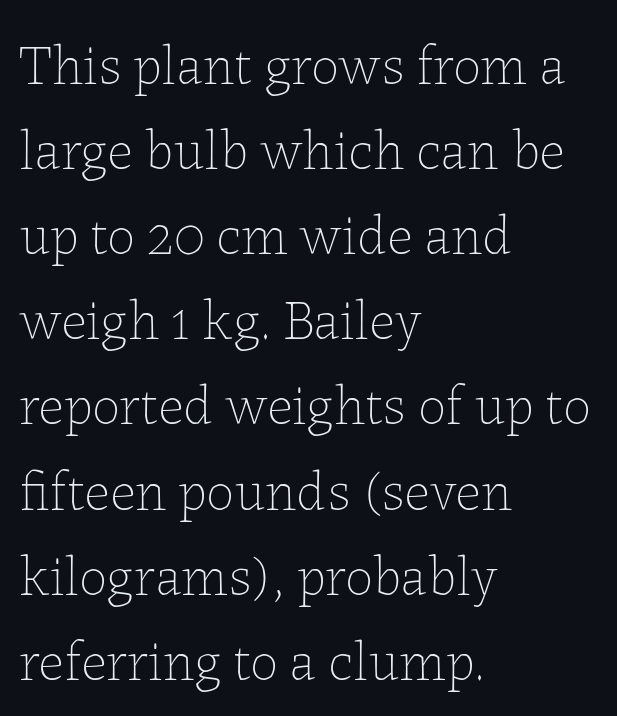
Weight class: somewhere from thin through regular. These lines are rendered in a variable-pitch font. Standard letterfit; no display-style spreading of the glyphs. Check under the words: just untouched page. Compared with a centered layout, this one pins lines to the left instead.
